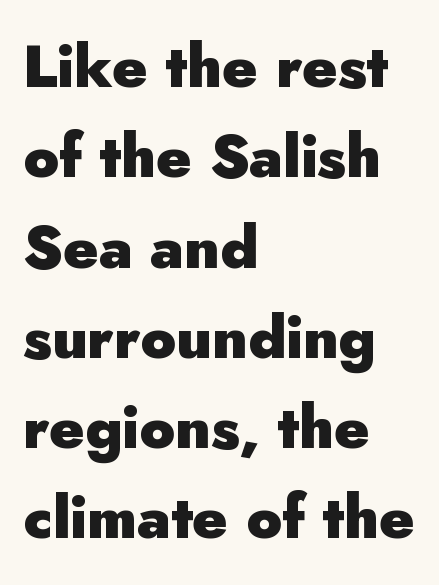
Q: Is the text bold? A: Yes.
Q: Is the text italic (slanted)? A: No, it is upright.
Q: Is the typeface a serif or a sans-serif typeface? A: Sans-serif.
Q: Is the text underlined? A: No.
Q: How is the paragraph aligned? A: Left-aligned.
Q: Is the spacing between letters normal or unusually wide? A: Normal.
Q: Is the spacing between lines tight, normal or loose? A: Normal.
Q: Width (condensed, normal, or wide)? A: Normal.
Q: Stroke contrast? A: Low.
Q: x-height? A: Small.
Q: Monospaced? A: No.
